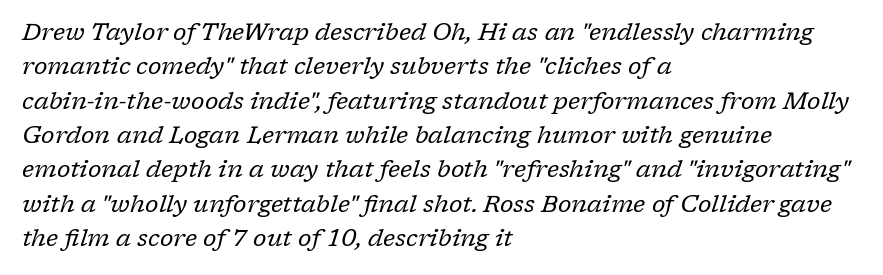
This reads as an unemphasized weight, regular at the heaviest. It's the slanting kind of type. Evenly set lines give the paragraph a standard silhouette. Leftover space on each line is placed entirely after the last word. Beneath every word, the page is bare. What stands out about the letter spacing? Nothing — it is the standard amount.
